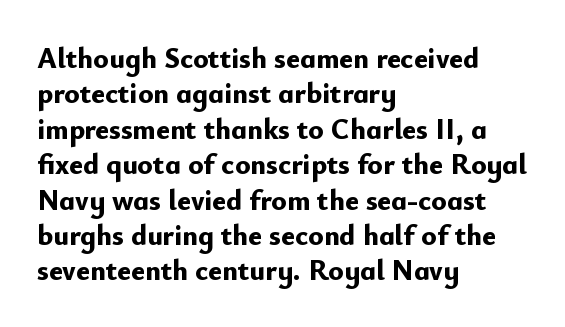
The specimen reads as upright at a glance. Check where the strokes stop: nothing finishes them off — pure sans. Here the designer chose a conventional face with non-uniform glyph widths. Compared with an ordinary text face, these strokes are far heavier — a full bold. Only glyphs here, with clear space below each row.
